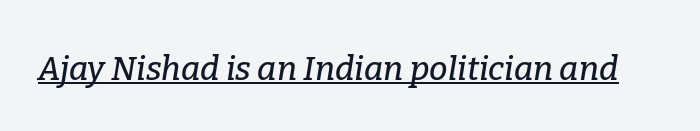
Stroke terminals: seriffed. Honestly, the letter spacing is just normal — you wouldn't notice it. The words here are underlined. Proportional: the letters do not fall into vertical columns.
